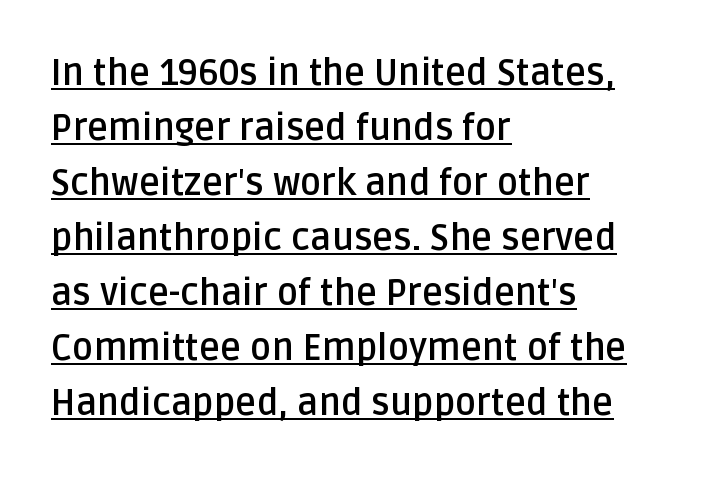
{"serif": "no", "italic": "no", "bold": "yes", "weight": "semibold", "width": "normal", "stroke_contrast": "low", "x_height": "large", "monospaced": "no", "underline": "yes", "align": "left", "line_spacing": "normal", "line_spacing_ratio": 1.53, "letter_spacing": "normal", "letter_spacing_em": 0.0, "glyph_px": 36}
